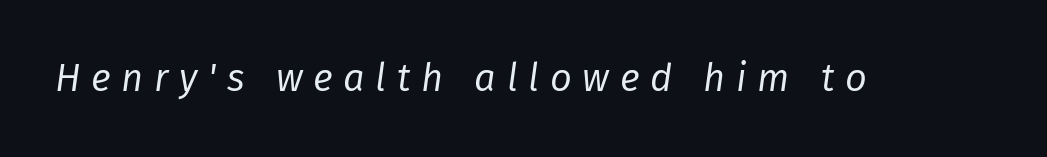
The image shows 38 px regular-weight type, italic (leaning right); set unusually wide letter spacing (+0.28 em), not underlined; low stroke contrast and a medium x-height.
